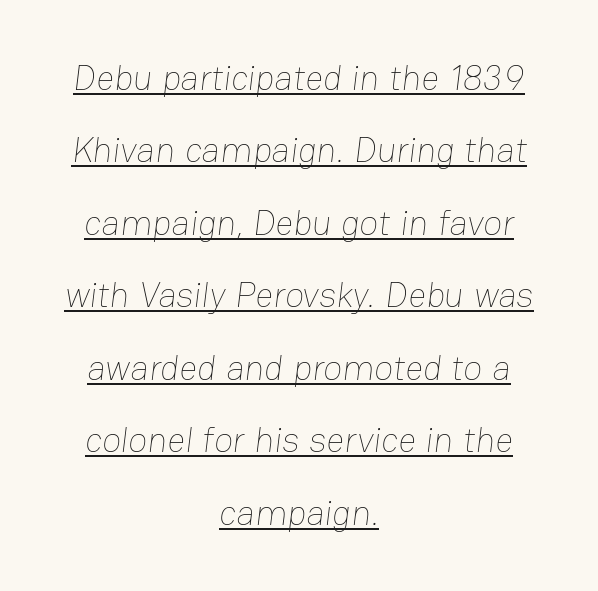
These lines are centered, leaving both edges ragged. How would I describe the line gaps? Wide and relaxed. Between one letter and the next there's only the usual sliver of space. Decoration check: the copy is underlined.
